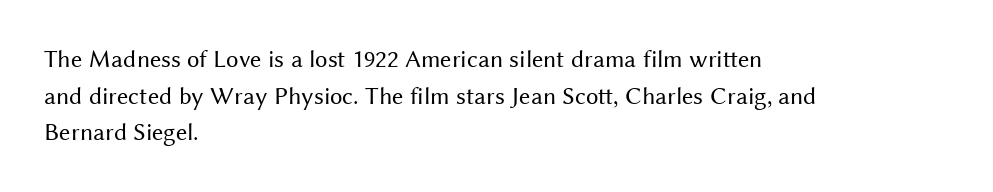
Weight: in the light-to-regular range. In CSS terms this would be text-align: left. The letters stand straight up with perfectly vertical stems. Each new line begins a customary step beneath the previous one. Characters follow at the spacing the type designer built in.
